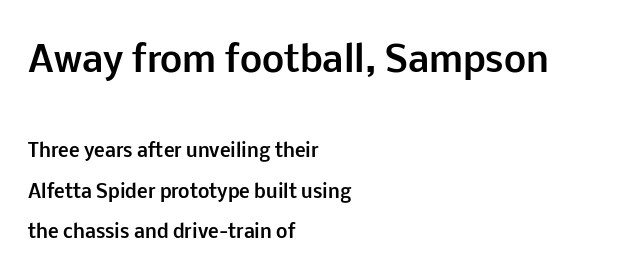
Q: Is the text bold? A: Yes.
Q: Is the text italic (slanted)? A: No, it is upright.
Q: Is the typeface a serif or a sans-serif typeface? A: Sans-serif.
Q: Is the text underlined? A: No.
Q: How is the paragraph aligned? A: Left-aligned.
Q: Is the spacing between letters normal or unusually wide? A: Normal.
Q: Is the spacing between lines tight, normal or loose? A: Loose.
Q: Which block of text is set in a larger size, the first (top) or the second (bottom)? A: The first (top) one.
Q: Width (condensed, normal, or wide)? A: Normal.
Q: Stroke contrast? A: Low.
Q: x-height? A: Medium.
Q: Monospaced? A: No.
